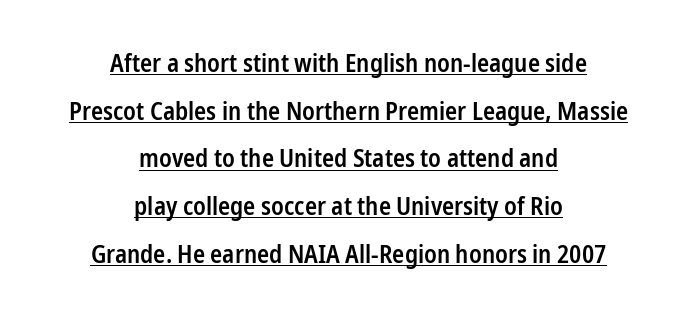
{"italic": "no", "bold": "semi", "underline": "yes", "align": "center", "line_spacing": "loose", "line_spacing_ratio": 1.91, "letter_spacing": "normal", "letter_spacing_em": 0.0, "glyph_px": 25}
